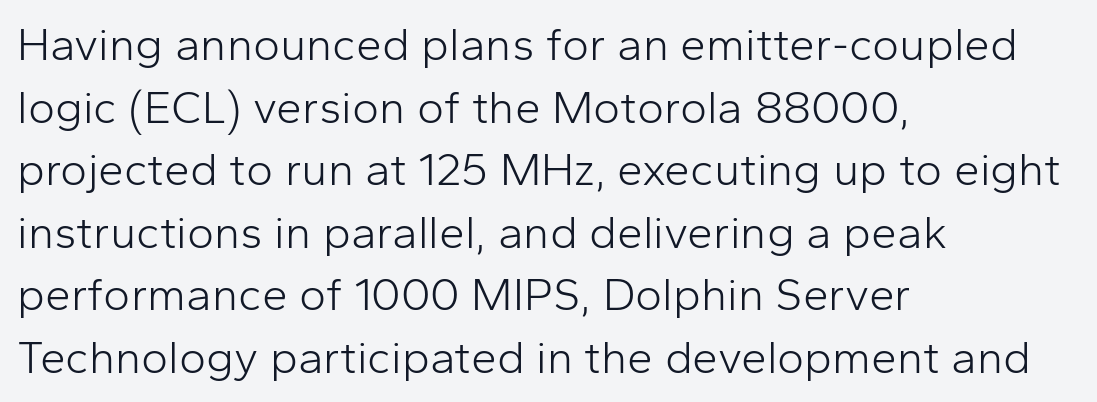
Q: Is the text bold? A: No.
Q: Is the text italic (slanted)? A: No, it is upright.
Q: Is the typeface a serif or a sans-serif typeface? A: Sans-serif.
Q: Is the text underlined? A: No.
Q: How is the paragraph aligned? A: Left-aligned.
Q: Is the spacing between letters normal or unusually wide? A: Normal.
Q: Is the spacing between lines tight, normal or loose? A: Normal.
Q: Width (condensed, normal, or wide)? A: Normal.
Q: Stroke contrast? A: Low.
Q: x-height? A: Medium.
Q: Monospaced? A: No.
